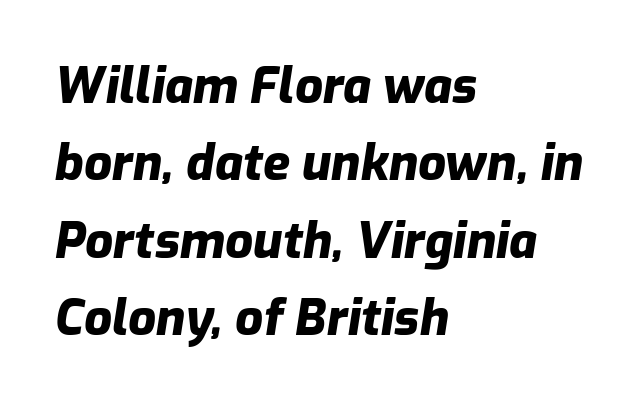
{"italic": "yes", "lean": "right", "slant_degrees": 9, "bold": "yes", "weight": "heavy", "width": "normal", "stroke_contrast": "low", "x_height": "medium", "monospaced": "no", "underline": "no", "align": "left", "line_spacing": "normal", "line_spacing_ratio": 1.58, "letter_spacing": "normal", "letter_spacing_em": 0.0, "glyph_px": 49}
